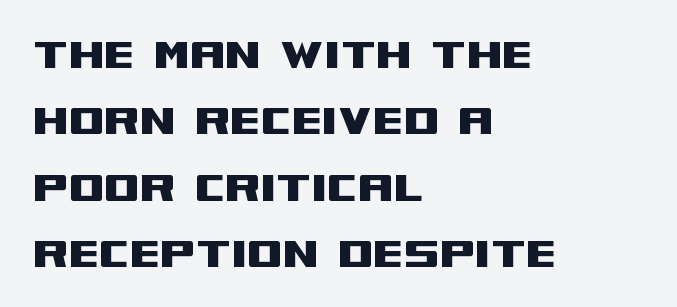
Q: Is the text italic (slanted)? A: No, it is upright.
Q: Is the typeface a serif or a sans-serif typeface? A: Sans-serif.
Q: Is the text underlined? A: No.
Q: How is the paragraph aligned? A: Left-aligned.
Q: Is the spacing between letters normal or unusually wide? A: Normal.
Q: Is the spacing between lines tight, normal or loose? A: Normal.
Q: Width (condensed, normal, or wide)? A: Wide.
Q: Stroke contrast? A: Medium.
Q: x-height? A: Large.
Q: Monospaced? A: No.
